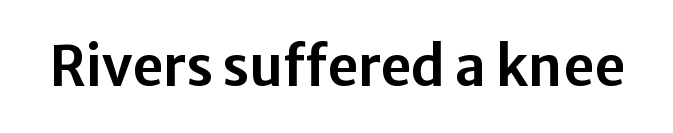
Check under the words: just untouched page. Observe the ordinary spacing: letters are neighbours, not strangers. The type family on display is of the sans-serif kind. Here the designer chose a conventional face with non-uniform glyph widths. The typography opts for an upright posture over an oblique one.
